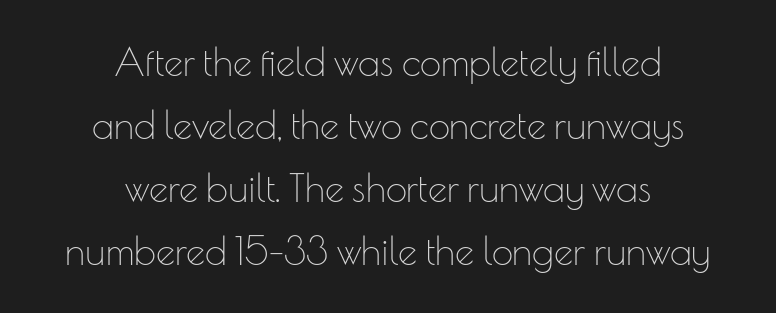
The image shows 38 px thin sans-serif type, upright; set centered, normal line spacing (1.66x), normal letter spacing, not underlined; low stroke contrast and a small x-height.
